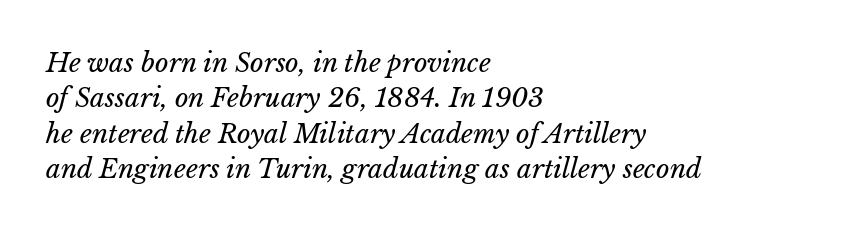
The image shows 26 px text type, italic (leaning right); set left-aligned, normal line spacing (1.36x), normal letter spacing, not underlined.
